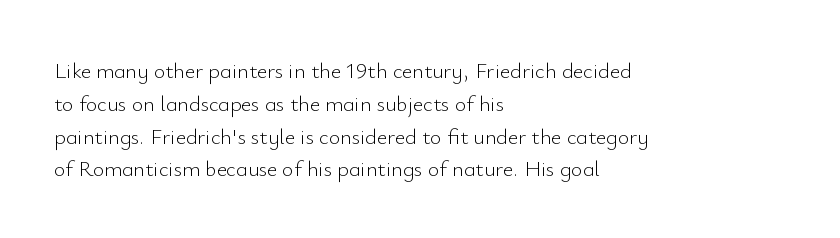
The image shows 22 px text type, upright; set left-aligned, normal line spacing (1.49x), normal letter spacing, not underlined.
